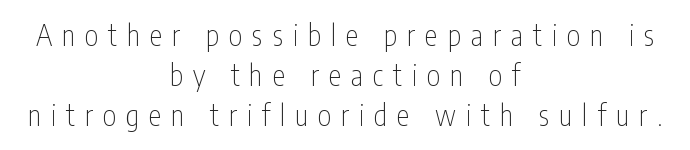
Q: Is the text bold? A: No.
Q: Is the text italic (slanted)? A: No, it is upright.
Q: Is the typeface a serif or a sans-serif typeface? A: Sans-serif.
Q: Is the text underlined? A: No.
Q: How is the paragraph aligned? A: Centered.
Q: Is the spacing between letters normal or unusually wide? A: Unusually wide.
Q: Is the spacing between lines tight, normal or loose? A: Normal.
Q: Width (condensed, normal, or wide)? A: Condensed.
Q: Stroke contrast? A: Low.
Q: x-height? A: Medium.
Q: Monospaced? A: No.
